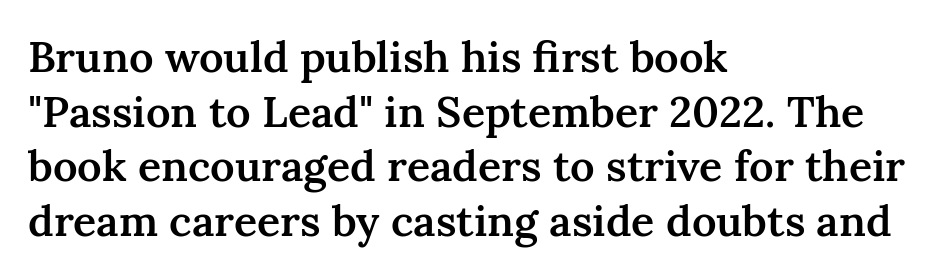
Q: Is the text bold? A: Semi-bold.
Q: Is the text italic (slanted)? A: No, it is upright.
Q: Is the typeface a serif or a sans-serif typeface? A: Serif.
Q: Is the text underlined? A: No.
Q: How is the paragraph aligned? A: Left-aligned.
Q: Is the spacing between letters normal or unusually wide? A: Normal.
Q: Is the spacing between lines tight, normal or loose? A: Normal.
Q: Width (condensed, normal, or wide)? A: Normal.
Q: Stroke contrast? A: Medium.
Q: x-height? A: Medium.
Q: Monospaced? A: No.
